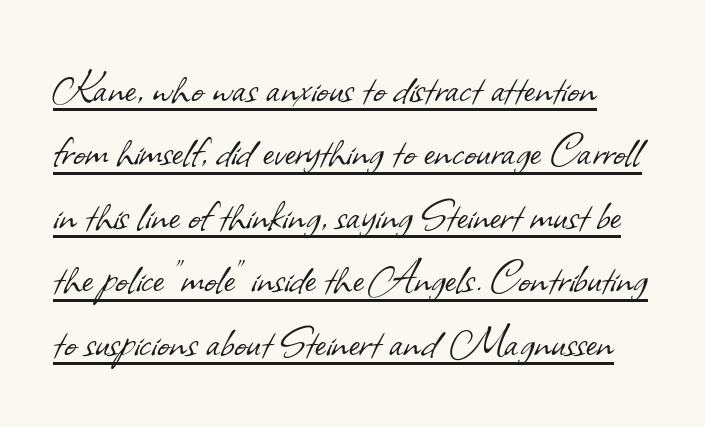
Q: Is the text bold? A: No.
Q: Is the typeface a serif or a sans-serif typeface? A: Sans-serif.
Q: Is the text underlined? A: Yes.
Q: Is the spacing between letters normal or unusually wide? A: Normal.
Q: Width (condensed, normal, or wide)? A: Normal.
Q: Stroke contrast? A: Low.
Q: x-height? A: Small.
Q: Monospaced? A: No.
